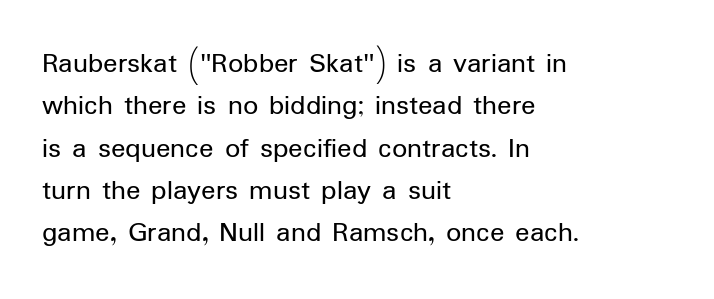
The image shows 30 px regular-weight sans-serif type, upright; set left-aligned, normal line spacing (1.41x), normal letter spacing, not underlined; low stroke contrast and a medium x-height.
